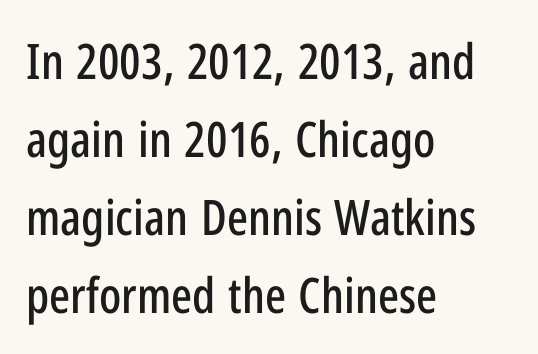
{"serif": "no", "italic": "no", "width": "condensed", "stroke_contrast": "low", "x_height": "medium", "monospaced": "no", "underline": "no", "align": "left", "line_spacing": "normal", "line_spacing_ratio": 1.59, "letter_spacing": "normal", "letter_spacing_em": 0.0, "glyph_px": 49}
